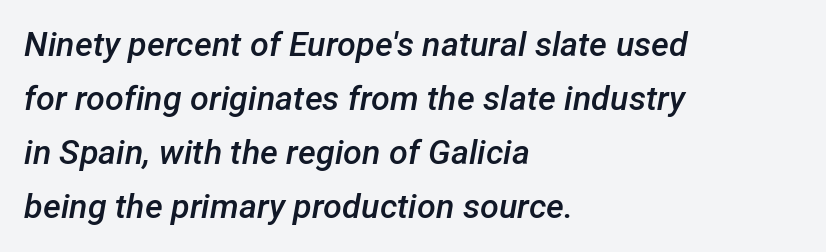
Q: Is the text bold? A: Semi-bold.
Q: Is the text italic (slanted)? A: Yes, it leans right by about 12 degrees.
Q: Is the text underlined? A: No.
Q: How is the paragraph aligned? A: Left-aligned.
Q: Is the spacing between letters normal or unusually wide? A: Normal.
Q: Is the spacing between lines tight, normal or loose? A: Normal.
Q: Width (condensed, normal, or wide)? A: Normal.
Q: Stroke contrast? A: Low.
Q: x-height? A: Medium.
Q: Monospaced? A: No.
